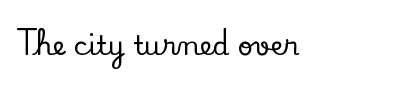
The image shows 27 px text type, upright; set normal letter spacing, not underlined.
